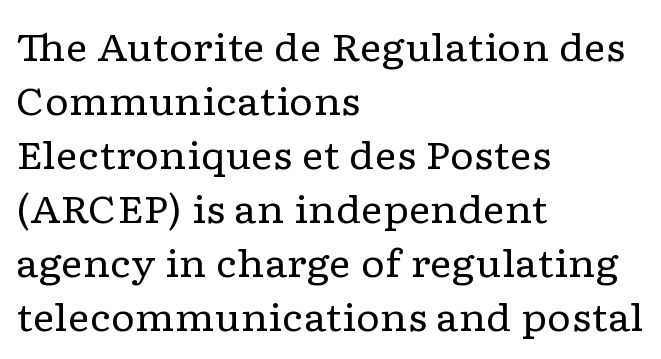
{"serif": "yes", "italic": "no", "bold": "no", "weight": "regular", "width": "wide", "stroke_contrast": "low", "x_height": "medium", "monospaced": "no", "underline": "no", "align": "left", "line_spacing": "normal", "line_spacing_ratio": 1.42, "letter_spacing": "normal", "letter_spacing_em": 0.0, "glyph_px": 38}
